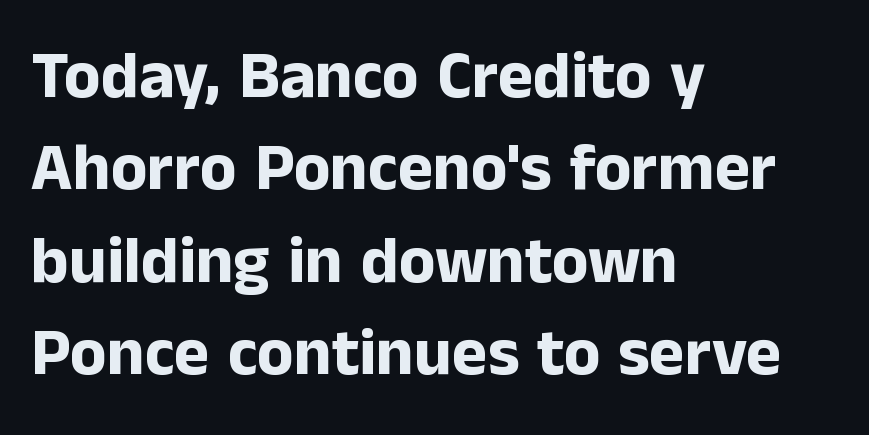
Grotesque or geometric, the face here clearly has no serifs. The paragraph has a hard left edge and a soft right edge. Think of a printed novel: that variable character pitch is what you see here. Unlike italic type, these characters show no tilt at all.
